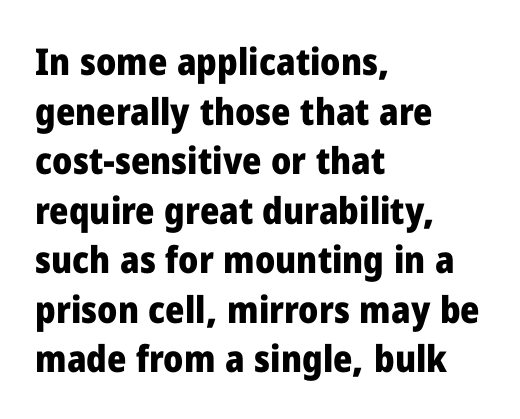
The image shows 37 px heavy sans-serif type, upright; set left-aligned, normal line spacing (1.34x), normal letter spacing, not underlined; low stroke contrast and a medium x-height.
